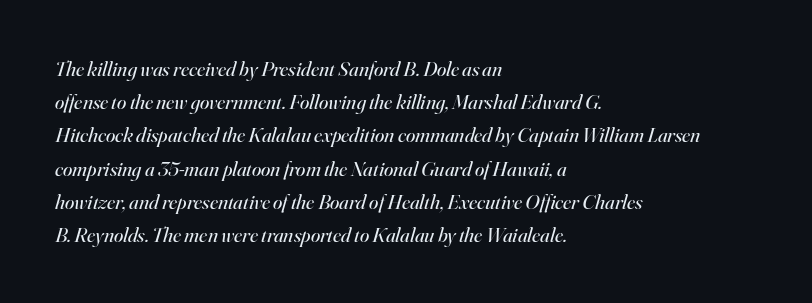
Q: Is the text bold? A: No.
Q: Is the text italic (slanted)? A: Yes, it leans right by about 16 degrees.
Q: Is the text underlined? A: No.
Q: How is the paragraph aligned? A: Left-aligned.
Q: Is the spacing between letters normal or unusually wide? A: Normal.
Q: Is the spacing between lines tight, normal or loose? A: Normal.
